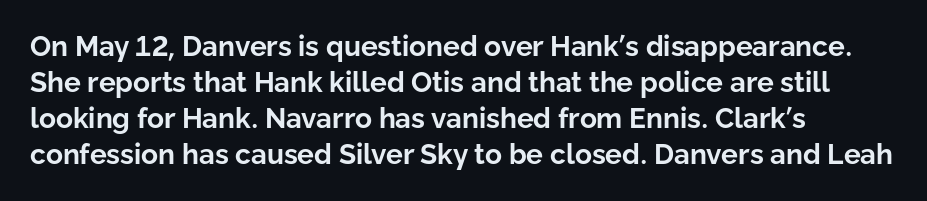
{"serif": "no", "italic": "no", "bold": "yes", "weight": "bold", "width": "normal", "stroke_contrast": "low", "x_height": "medium", "monospaced": "no", "underline": "no", "align": "left", "line_spacing": "normal", "line_spacing_ratio": 1.29, "letter_spacing": "normal", "letter_spacing_em": 0.0, "glyph_px": 28}
